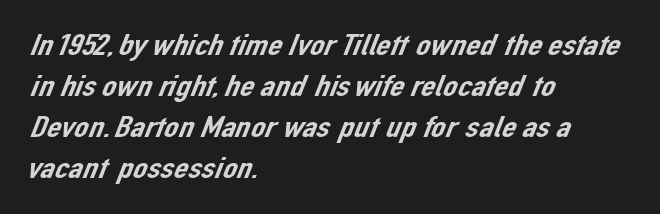
The image shows 32 px sans-serif type; set left-aligned, normal line spacing (1.28x), normal letter spacing, not underlined; low stroke contrast and a medium x-height.
